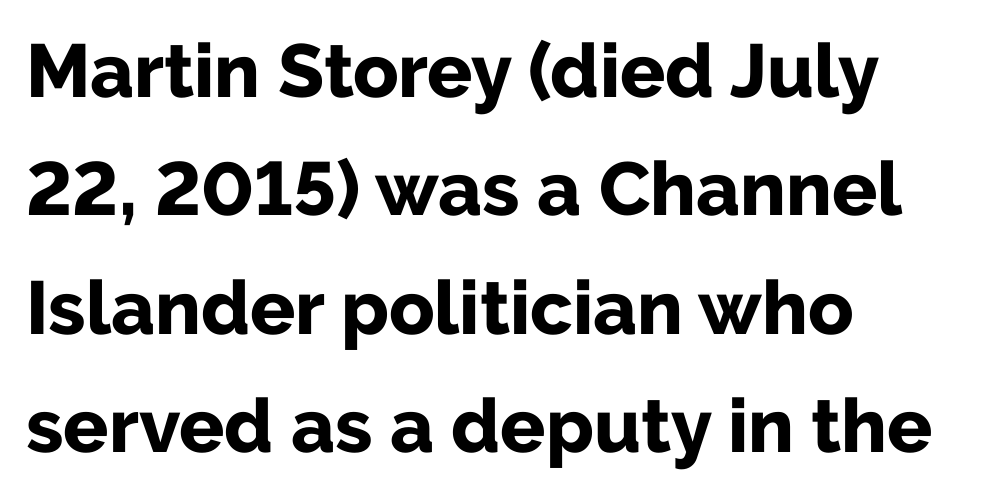
The image shows 75 px bold sans-serif type, upright; set left-aligned, normal line spacing (1.58x), normal letter spacing, not underlined; low stroke contrast and a medium x-height.
